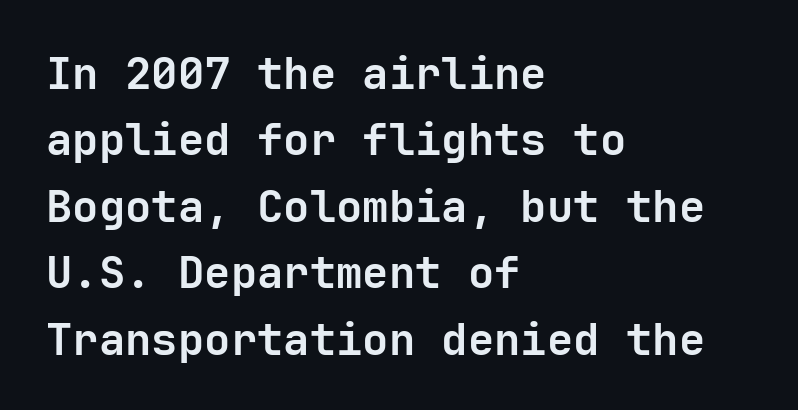
Letterform terminals end flat and unadorned throughout the passage. Every row of glyphs begins at an identical x-position on the left. Between one letter and the next there's only the usual sliver of space. Rendered with straight, roman letterforms. Rows of type keep a routine distance in the vertical direction.
